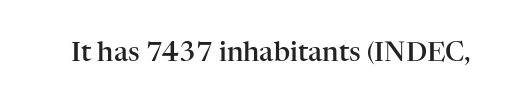
Q: Is the text bold? A: Semi-bold.
Q: Is the text italic (slanted)? A: No, it is upright.
Q: Is the text underlined? A: No.
Q: Is the spacing between letters normal or unusually wide? A: Normal.
